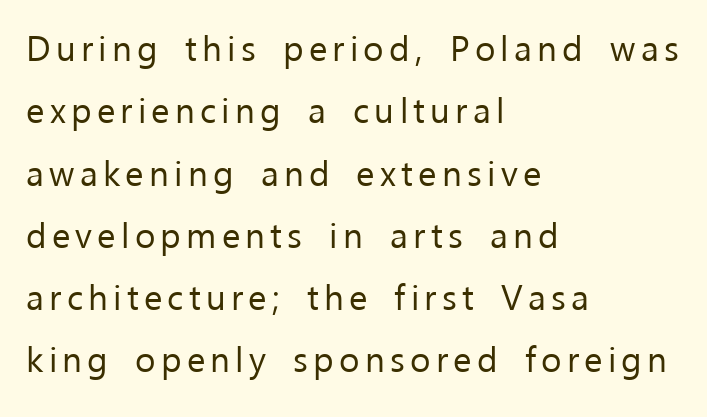
Unbolded letterforms with no extra heft. This rendering features lettering with no underline. The letters stand upright; this is a roman face. Line beginnings align vertically; line endings do not. Spacing verdict: proportional, widths tailored to each character. These lines are composed in type without serifs.
